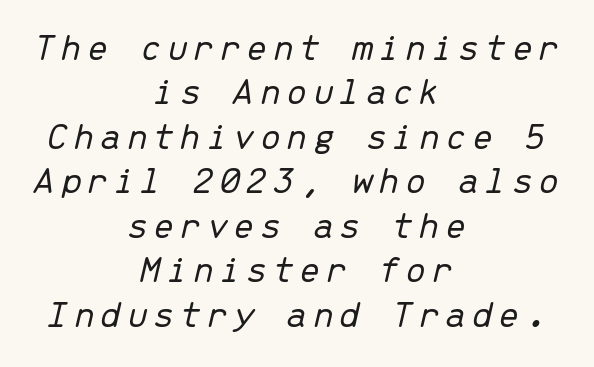
The image shows 39 px light type, italic (leaning right), monospaced; set centered, tight line spacing (1.14x), not underlined; low stroke contrast and a medium x-height.
